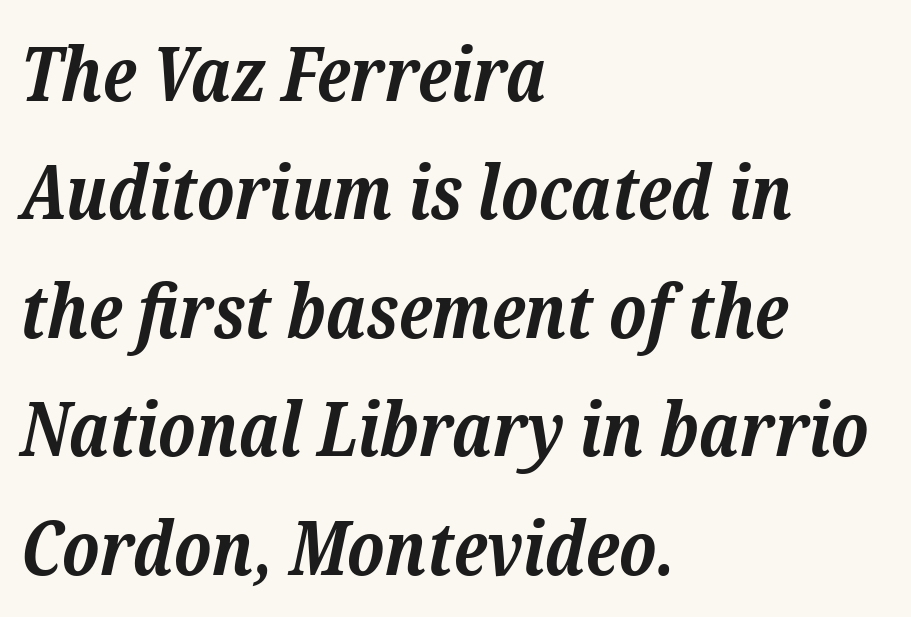
You'd pick this weight for a headline — it's a proper bold. No word sits above an underline. Stroke terminals: seriffed. The designer left line spacing at the default.
